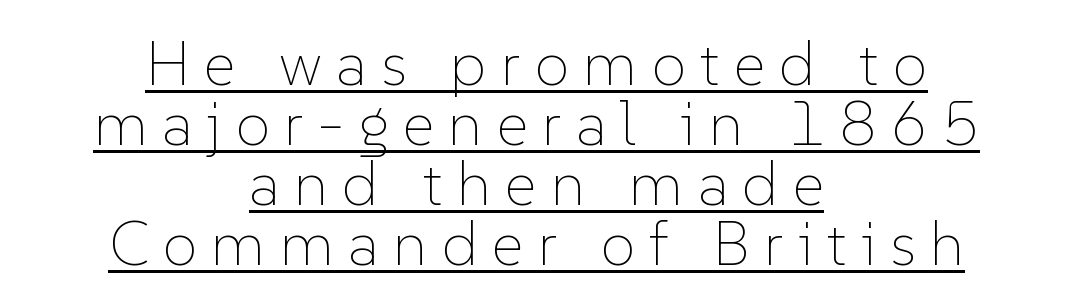
The image shows 62 px thin type, upright; set centered, tight line spacing (0.97x), unusually wide letter spacing (+0.23 em), underlined; low stroke contrast and a medium x-height.
